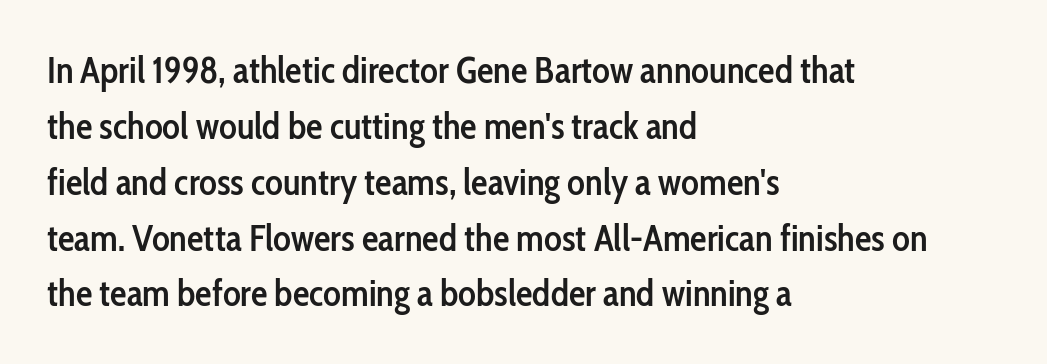
{"serif": "no", "italic": "no", "bold": "semi", "weight": "semibold", "width": "condensed", "stroke_contrast": "low", "x_height": "medium", "monospaced": "no", "underline": "no", "align": "left", "line_spacing": "normal", "line_spacing_ratio": 1.51, "letter_spacing": "normal", "letter_spacing_em": 0.0, "glyph_px": 37}
